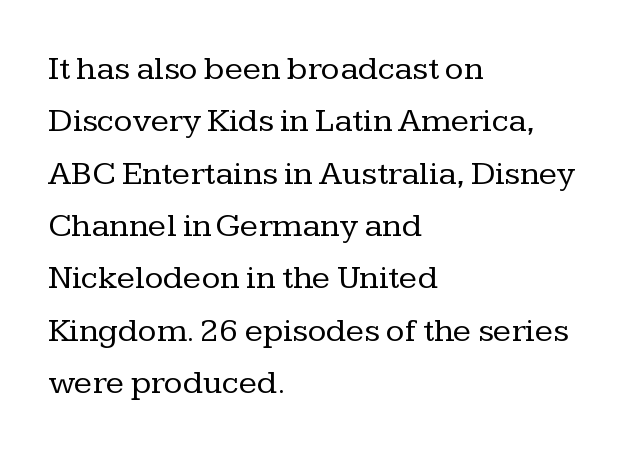
Q: Is the text bold? A: No.
Q: Is the text italic (slanted)? A: No, it is upright.
Q: Is the typeface a serif or a sans-serif typeface? A: Serif.
Q: Is the text underlined? A: No.
Q: How is the paragraph aligned? A: Left-aligned.
Q: Is the spacing between letters normal or unusually wide? A: Normal.
Q: Is the spacing between lines tight, normal or loose? A: Normal.
Q: Width (condensed, normal, or wide)? A: Normal.
Q: Stroke contrast? A: Low.
Q: x-height? A: Medium.
Q: Monospaced? A: No.
